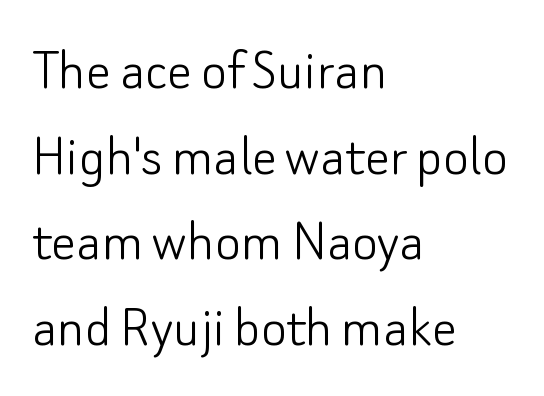
{"serif": "no", "italic": "no", "bold": "no", "weight": "light", "width": "normal", "stroke_contrast": "low", "x_height": "small", "monospaced": "no", "underline": "no", "align": "left", "line_spacing": "normal", "line_spacing_ratio": 1.38, "letter_spacing": "normal", "letter_spacing_em": 0.0, "glyph_px": 62}
